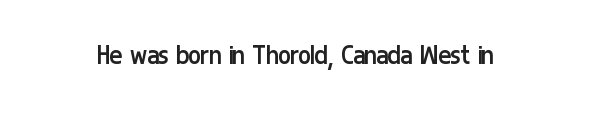
{"serif": "no", "italic": "no", "bold": "no", "weight": "regular", "width": "condensed", "stroke_contrast": "low", "x_height": "medium", "monospaced": "no", "underline": "no", "letter_spacing": "normal", "letter_spacing_em": 0.0, "glyph_px": 30}
